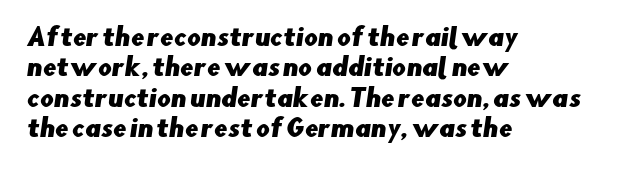
Q: Is the text underlined? A: No.
Q: How is the paragraph aligned? A: Left-aligned.
Q: Is the spacing between letters normal or unusually wide? A: Normal.
Q: Is the spacing between lines tight, normal or loose? A: Normal.
